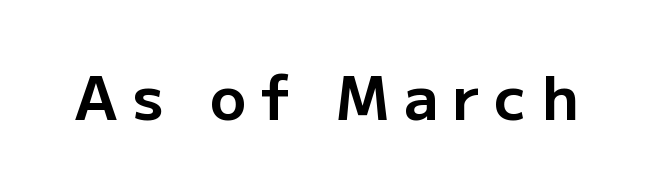
{"serif": "no", "italic": "no", "bold": "yes", "weight": "bold", "width": "normal", "stroke_contrast": "low", "x_height": "medium", "monospaced": "no", "underline": "no", "letter_spacing": "wide", "letter_spacing_em": 0.25, "glyph_px": 60}
